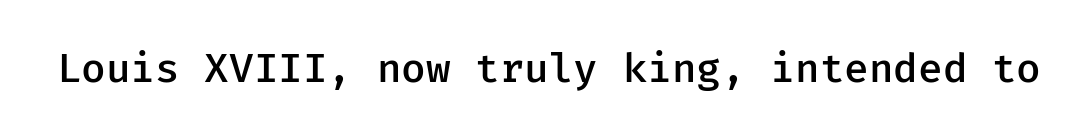
Q: Is the text bold? A: Semi-bold.
Q: Is the text italic (slanted)? A: No, it is upright.
Q: Is the typeface a serif or a sans-serif typeface? A: Sans-serif.
Q: Is the text underlined? A: No.
Q: Is the spacing between letters normal or unusually wide? A: Normal.
Q: Width (condensed, normal, or wide)? A: Normal.
Q: Stroke contrast? A: Low.
Q: x-height? A: Medium.
Q: Monospaced? A: Yes.
